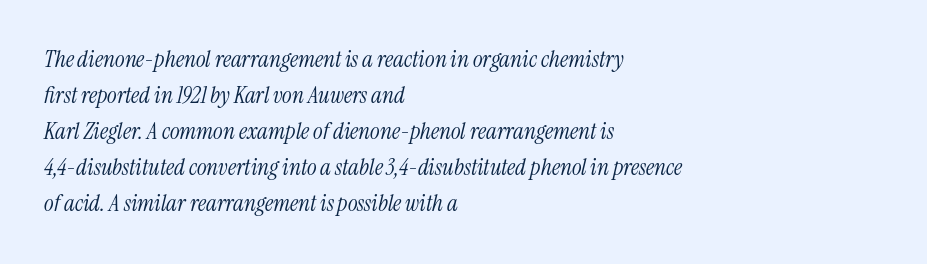
The image shows 23 px text type, italic (leaning right); set left-aligned, normal line spacing (1.57x), normal letter spacing, not underlined.
